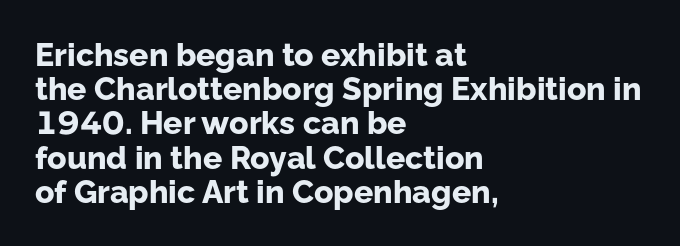
{"serif": "no", "italic": "no", "bold": "yes", "weight": "bold", "width": "normal", "stroke_contrast": "low", "x_height": "medium", "monospaced": "no", "underline": "no", "align": "left", "line_spacing": "tight", "line_spacing_ratio": 1.07, "letter_spacing": "normal", "letter_spacing_em": 0.0, "glyph_px": 32}
